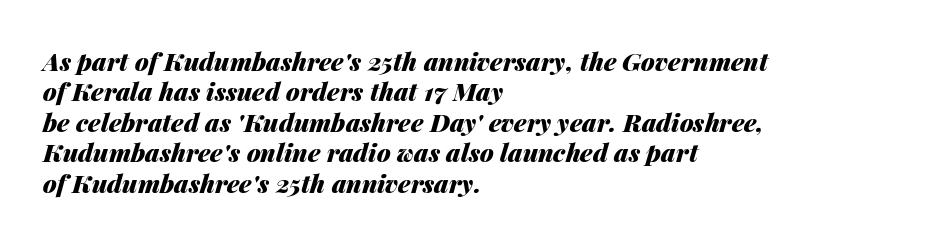
Q: Is the text bold? A: Yes.
Q: Is the text italic (slanted)? A: Yes, it leans right by about 14 degrees.
Q: Is the text underlined? A: No.
Q: How is the paragraph aligned? A: Left-aligned.
Q: Is the spacing between letters normal or unusually wide? A: Normal.
